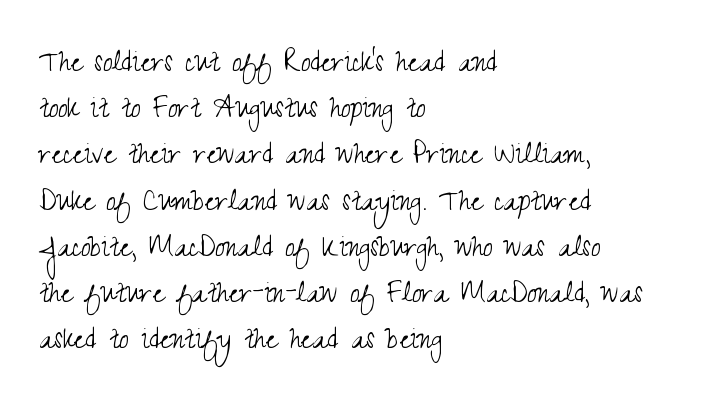
Q: Is the text bold? A: No.
Q: Is the text italic (slanted)? A: No, it is upright.
Q: Is the typeface a serif or a sans-serif typeface? A: Sans-serif.
Q: Is the text underlined? A: No.
Q: How is the paragraph aligned? A: Left-aligned.
Q: Is the spacing between letters normal or unusually wide? A: Normal.
Q: Is the spacing between lines tight, normal or loose? A: Normal.
Q: Width (condensed, normal, or wide)? A: Condensed.
Q: Stroke contrast? A: Medium.
Q: x-height? A: Small.
Q: Monospaced? A: No.
